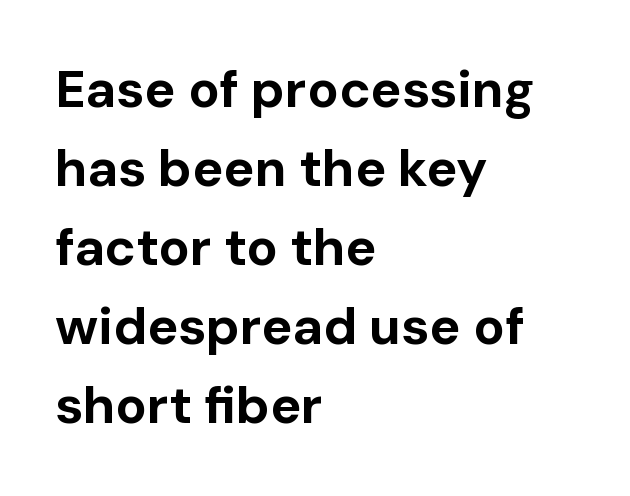
Q: Is the text bold? A: Yes.
Q: Is the text italic (slanted)? A: No, it is upright.
Q: Is the typeface a serif or a sans-serif typeface? A: Sans-serif.
Q: Is the text underlined? A: No.
Q: How is the paragraph aligned? A: Left-aligned.
Q: Is the spacing between letters normal or unusually wide? A: Normal.
Q: Is the spacing between lines tight, normal or loose? A: Normal.
Q: Width (condensed, normal, or wide)? A: Normal.
Q: Stroke contrast? A: Low.
Q: x-height? A: Medium.
Q: Monospaced? A: No.
